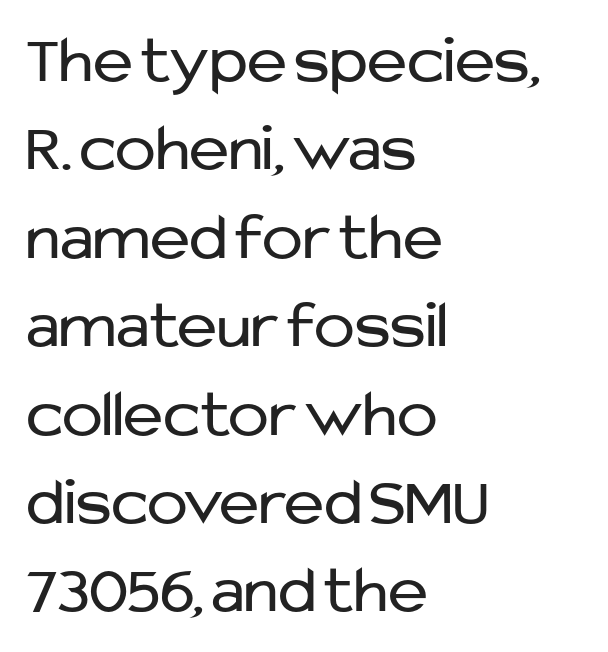
The image shows 68 px regular-weight sans-serif type, upright; set left-aligned, normal line spacing (1.3x), normal letter spacing, not underlined; low stroke contrast and a medium x-height.
